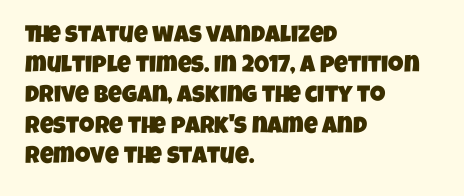
The image shows 24 px text type; set left-aligned, normal line spacing (1.26x), normal letter spacing, not underlined.
